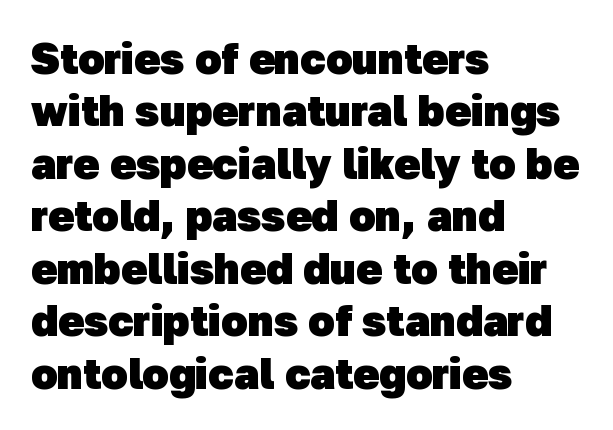
The image shows 43 px heavy sans-serif type; set left-aligned, line spacing 1.22x, normal letter spacing, not underlined; low stroke contrast and a medium x-height.
